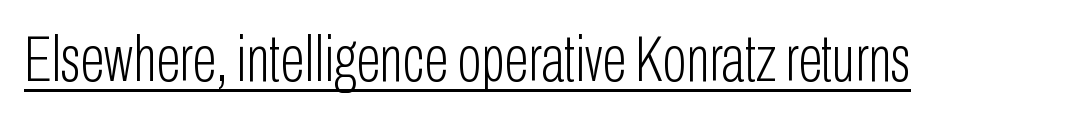
Looks like someone drew a line under every word here. Proportional: the letters do not fall into vertical columns. This sample uses plain, unmodified letter spacing. The rendering shows plain stroke endings on the letterforms — a sans-serif design.
